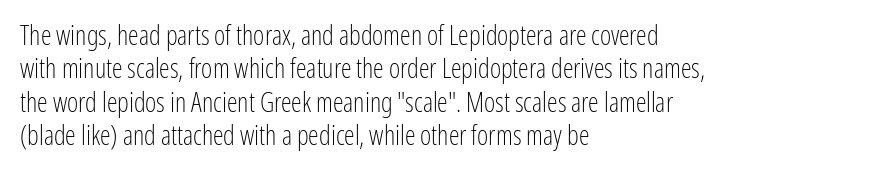
No letter is thick-stroked: the sample isn't bold. This rendering leaves character spacing at its baseline value. A bare baseline throughout the passage. Line beginnings align vertically; line endings do not. This sample uses an upright cut, with every glyph sitting square on the baseline.
